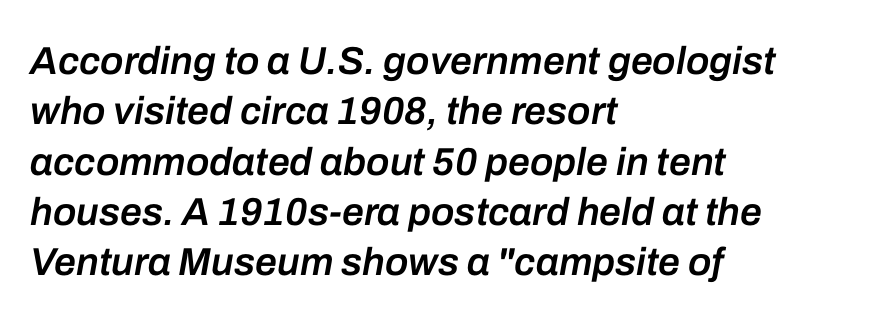
The block of text has a typical density, with ordinary space between rows. The string is rendered with underlining switched off. Proportional: the letters do not fall into vertical columns. Caption: semibold face, moderately heavy strokes. Horizontally, the lines are justified to the leading edge only.
